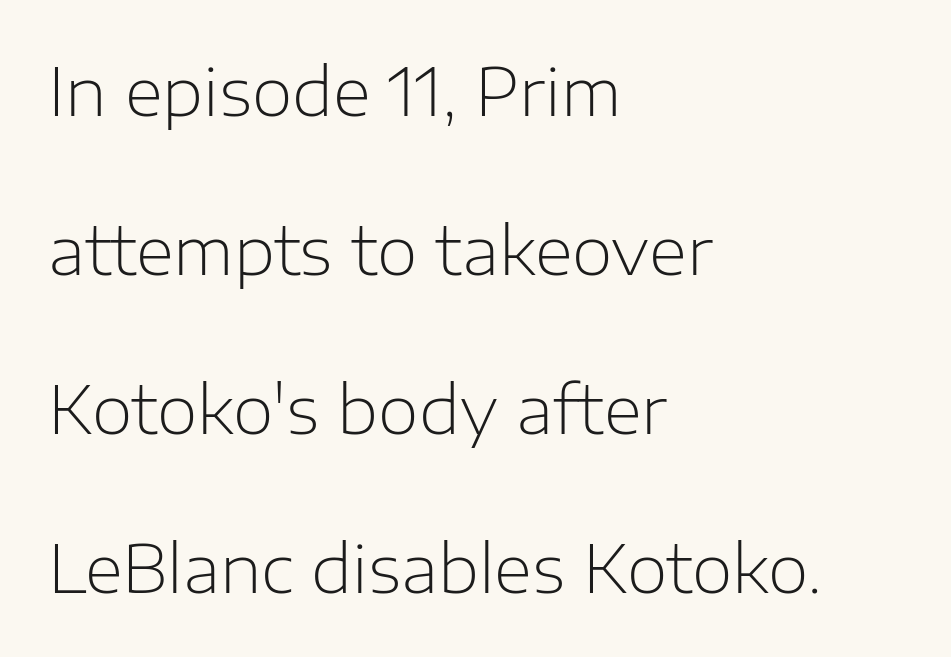
{"serif": "no", "italic": "no", "bold": "no", "weight": "light", "width": "normal", "stroke_contrast": "low", "x_height": "medium", "monospaced": "no", "underline": "no", "align": "left", "line_spacing": "loose", "line_spacing_ratio": 2.41, "letter_spacing": "normal", "letter_spacing_em": 0.0, "glyph_px": 66}
